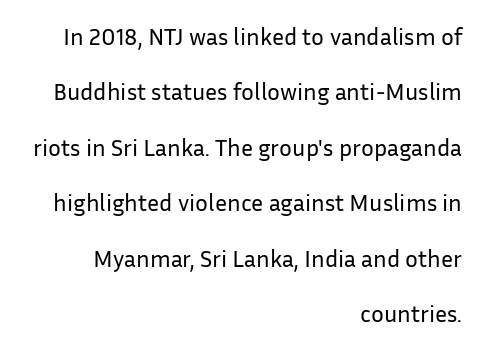
Q: Is the text bold? A: No.
Q: Is the text italic (slanted)? A: No, it is upright.
Q: Is the text underlined? A: No.
Q: How is the paragraph aligned? A: Right-aligned.
Q: Is the spacing between letters normal or unusually wide? A: Normal.
Q: Is the spacing between lines tight, normal or loose? A: Loose.
